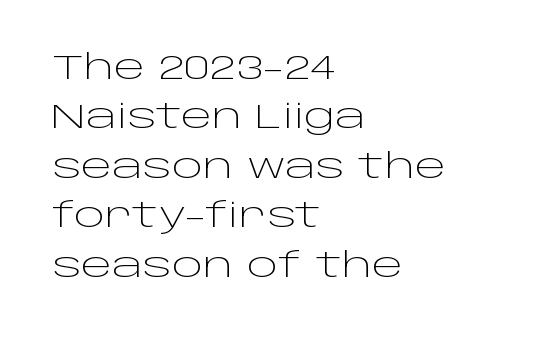
{"serif": "no", "italic": "no", "bold": "no", "weight": "light", "width": "wide", "stroke_contrast": "low", "x_height": "large", "monospaced": "no", "underline": "no", "align": "left", "line_spacing": "normal", "line_spacing_ratio": 1.5, "letter_spacing": "normal", "letter_spacing_em": 0.0, "glyph_px": 33}
